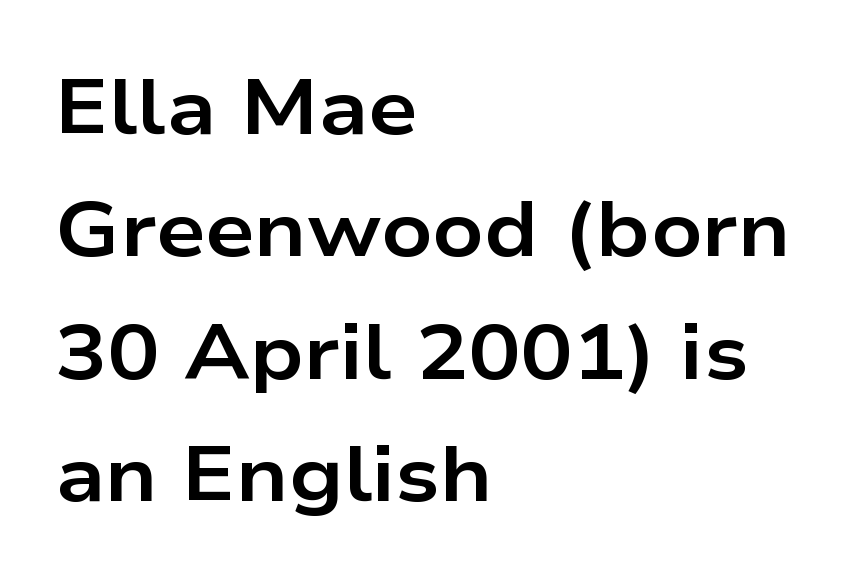
Q: Is the text bold? A: Yes.
Q: Is the text italic (slanted)? A: No, it is upright.
Q: Is the typeface a serif or a sans-serif typeface? A: Sans-serif.
Q: Is the text underlined? A: No.
Q: How is the paragraph aligned? A: Left-aligned.
Q: Is the spacing between letters normal or unusually wide? A: Normal.
Q: Is the spacing between lines tight, normal or loose? A: Normal.
Q: Width (condensed, normal, or wide)? A: Wide.
Q: Stroke contrast? A: Low.
Q: x-height? A: Medium.
Q: Monospaced? A: No.
